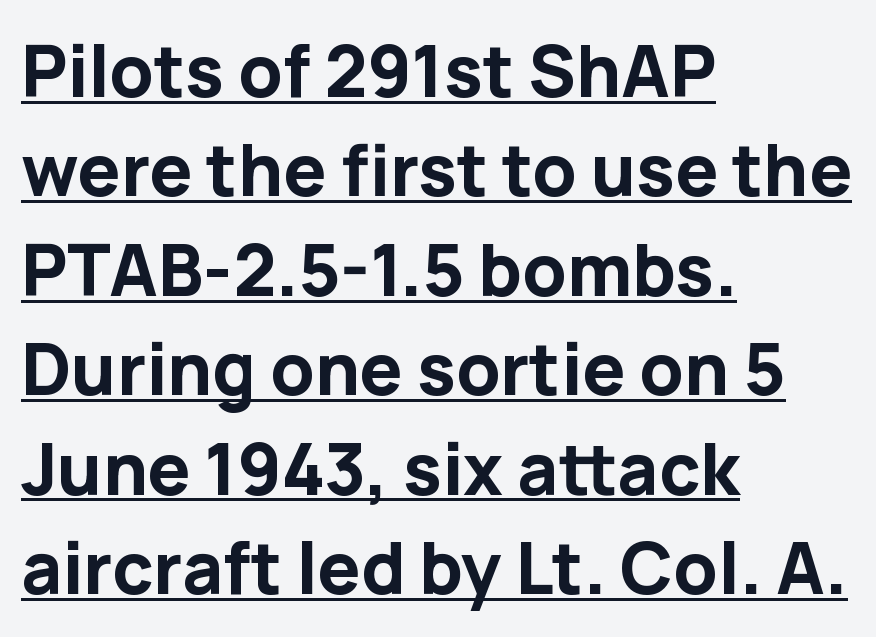
The image shows 71 px bold sans-serif type, upright; set left-aligned, normal line spacing (1.4x), normal letter spacing, underlined; low stroke contrast and a medium x-height.
